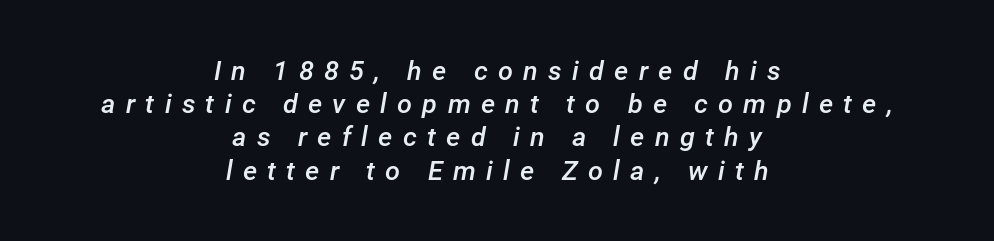
How are the letters spaced? Widely, with obvious added tracking. The baseline area is clear. Observe the lean: these are italic letterforms. The setting favours the middle, as headings and verse often do. This is the in-between weight designers call semibold or demi.
